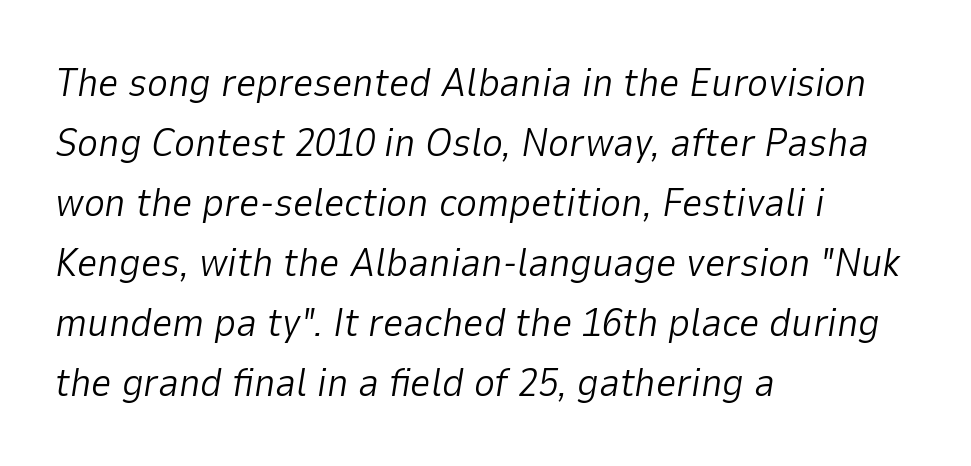
{"italic": "yes", "lean": "right", "slant_degrees": 9, "bold": "no", "weight": "light", "width": "normal", "stroke_contrast": "low", "x_height": "medium", "monospaced": "no", "underline": "no", "align": "left", "line_spacing": "normal", "line_spacing_ratio": 1.5, "letter_spacing": "normal", "letter_spacing_em": 0.0, "glyph_px": 40}
